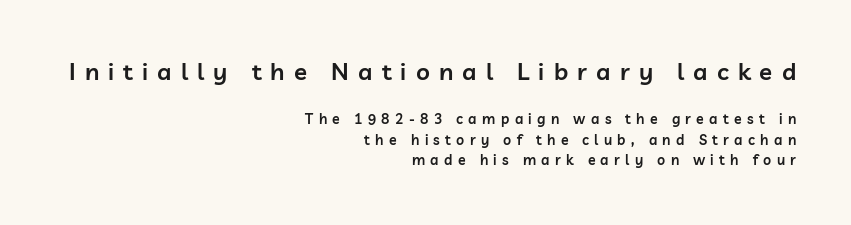
Bare-footed words on every line. The lines are quadded right. Typographic density is moderately raised because the face is semibold. Reading down the column, the eye jumps a familiar distance to each next line. Glyph-to-glyph distance is far greater than everyday printed text. The axis of the letterforms is exactly vertical.
